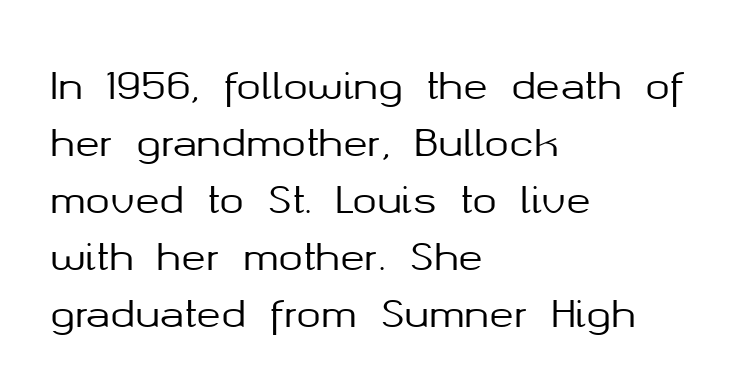
The image shows 37 px sans-serif type, upright; set left-aligned, normal line spacing (1.54x), normal letter spacing, not underlined; medium stroke contrast and a medium x-height.
